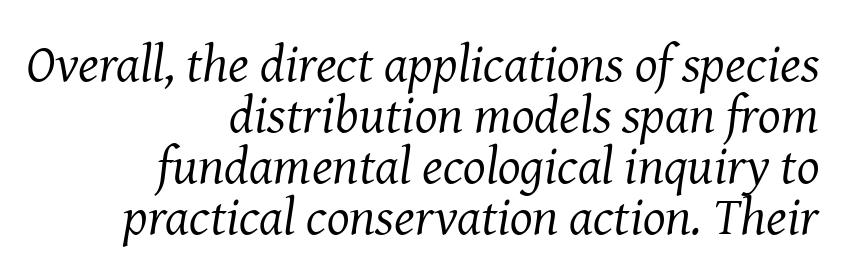
{"serif": "yes", "italic": "yes", "lean": "right", "slant_degrees": 8, "bold": "no", "weight": "regular", "width": "normal", "stroke_contrast": "medium", "x_height": "medium", "monospaced": "no", "underline": "no", "align": "right", "line_spacing": "tight", "line_spacing_ratio": 0.96, "letter_spacing": "normal", "letter_spacing_em": 0.0, "glyph_px": 53}
